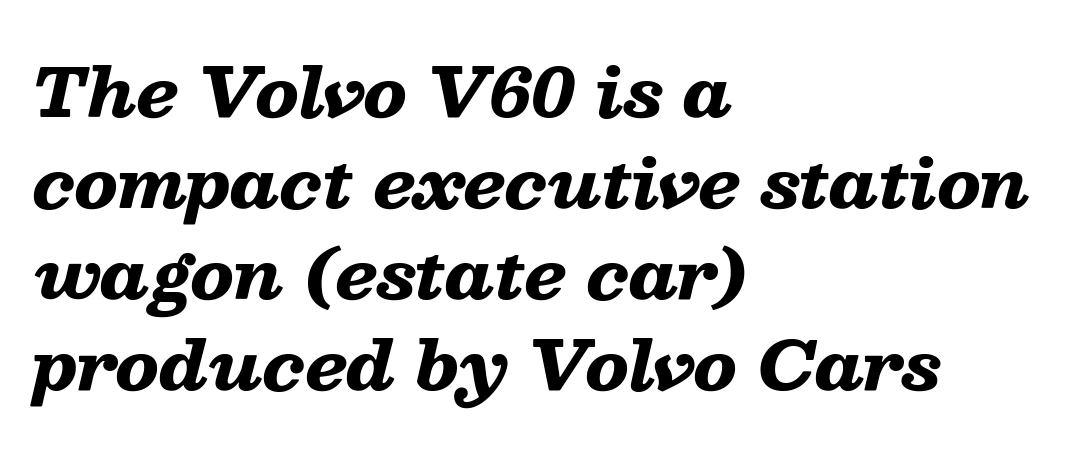
Q: Is the text bold? A: Yes.
Q: Is the text italic (slanted)? A: Yes, it leans right by about 13 degrees.
Q: Is the text underlined? A: No.
Q: How is the paragraph aligned? A: Left-aligned.
Q: Is the spacing between letters normal or unusually wide? A: Normal.
Q: Is the spacing between lines tight, normal or loose? A: Normal.
Q: Width (condensed, normal, or wide)? A: Wide.
Q: Stroke contrast? A: Low.
Q: x-height? A: Medium.
Q: Monospaced? A: No.
